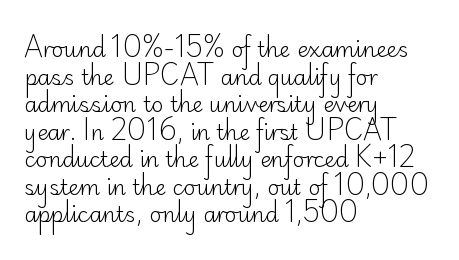
Q: Is the text bold? A: No.
Q: Is the text italic (slanted)? A: No, it is upright.
Q: Is the text underlined? A: No.
Q: How is the paragraph aligned? A: Left-aligned.
Q: Is the spacing between letters normal or unusually wide? A: Normal.
Q: Is the spacing between lines tight, normal or loose? A: Normal.
